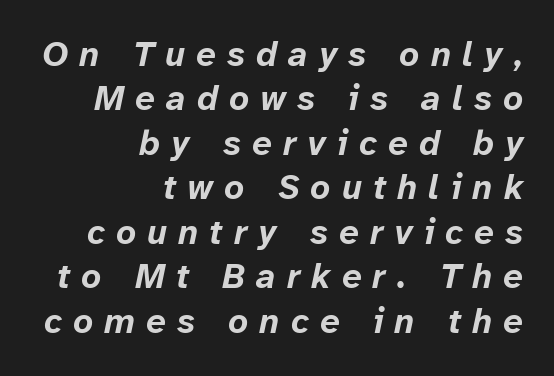
{"italic": "yes", "lean": "right", "slant_degrees": 12, "bold": "yes", "weight": "bold", "width": "normal", "stroke_contrast": "low", "x_height": "medium", "monospaced": "no", "underline": "no", "align": "right", "line_spacing": "normal", "line_spacing_ratio": 1.27, "letter_spacing": "wide", "letter_spacing_em": 0.32, "glyph_px": 35}
